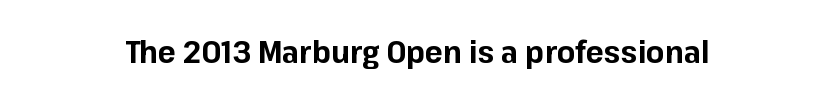
The image shows 30 px bold sans-serif type, upright; set normal letter spacing, not underlined; low stroke contrast and a medium x-height.
